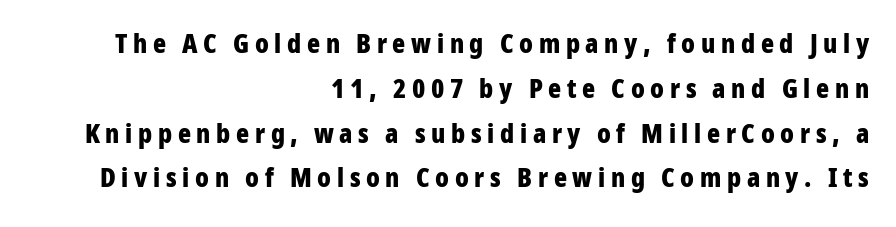
The image shows 27 px bold type, upright; set right-aligned, normal line spacing (1.66x), unusually wide letter spacing (+0.21 em), not underlined.
